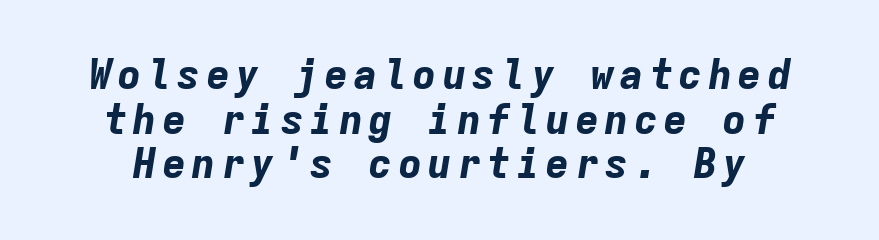
{"italic": "yes", "lean": "right", "slant_degrees": 9, "bold": "yes", "weight": "bold", "width": "normal", "stroke_contrast": "low", "x_height": "medium", "monospaced": "yes", "underline": "no", "line_spacing": "tight", "line_spacing_ratio": 1.09, "glyph_px": 41}
